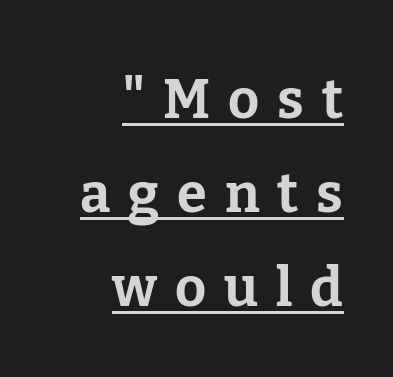
{"serif": "yes", "italic": "no", "bold": "yes", "weight": "bold", "width": "normal", "stroke_contrast": "low", "x_height": "medium", "monospaced": "no", "underline": "yes", "align": "right", "line_spacing_ratio": 1.74, "letter_spacing": "wide", "letter_spacing_em": 0.33, "glyph_px": 54}
